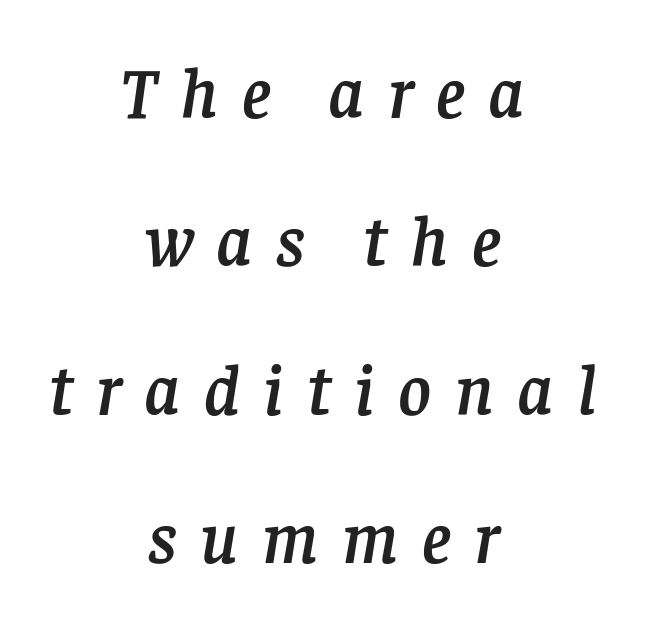
The image shows 71 px serif type, italic (leaning right); set centered, loose line spacing (2.09x), unusually wide letter spacing (+0.33 em), not underlined; low stroke contrast and a large x-height.
